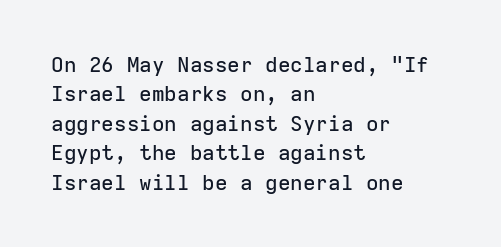
Q: Is the text italic (slanted)? A: No, it is upright.
Q: Is the text underlined? A: No.
Q: How is the paragraph aligned? A: Left-aligned.
Q: Is the spacing between letters normal or unusually wide? A: Normal.
Q: Is the spacing between lines tight, normal or loose? A: Normal.
